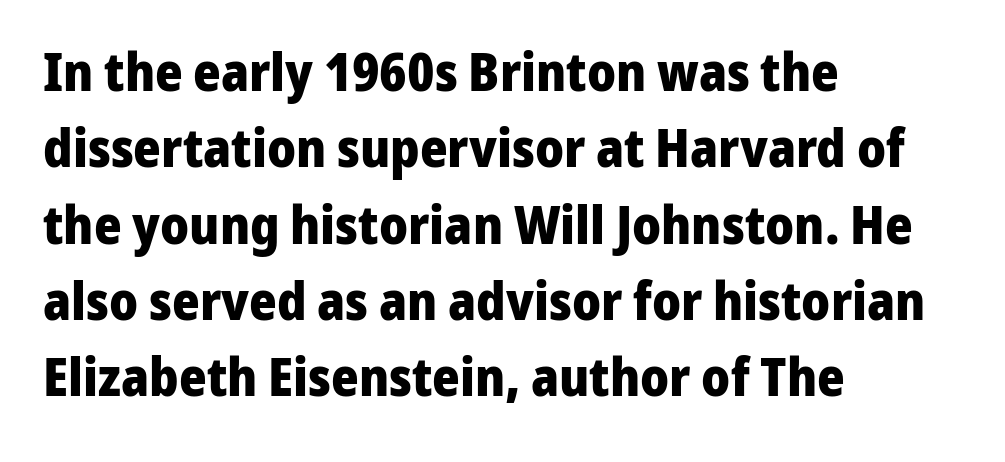
Q: Is the text bold? A: Yes.
Q: Is the text italic (slanted)? A: No, it is upright.
Q: Is the typeface a serif or a sans-serif typeface? A: Sans-serif.
Q: Is the text underlined? A: No.
Q: How is the paragraph aligned? A: Left-aligned.
Q: Is the spacing between letters normal or unusually wide? A: Normal.
Q: Is the spacing between lines tight, normal or loose? A: Normal.
Q: Width (condensed, normal, or wide)? A: Normal.
Q: Stroke contrast? A: Low.
Q: x-height? A: Medium.
Q: Monospaced? A: No.
